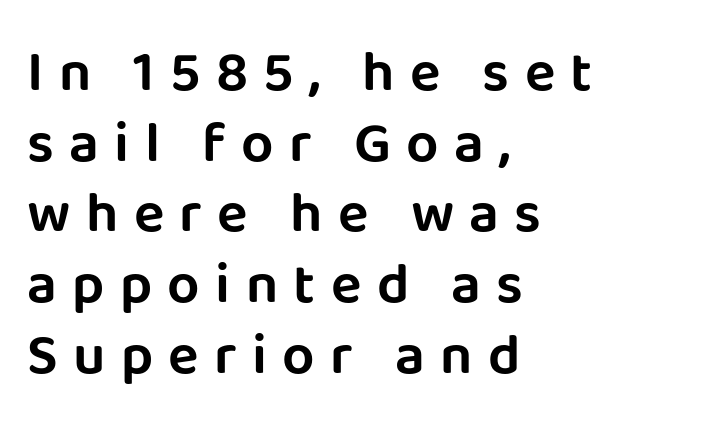
{"serif": "no", "italic": "no", "width": "normal", "stroke_contrast": "low", "x_height": "large", "monospaced": "no", "underline": "no", "align": "left", "line_spacing_ratio": 1.24, "letter_spacing": "wide", "letter_spacing_em": 0.27, "glyph_px": 57}
